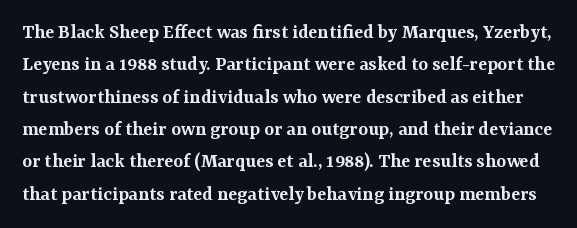
Q: Is the text bold? A: Semi-bold.
Q: Is the text italic (slanted)? A: No, it is upright.
Q: Is the text underlined? A: No.
Q: Is the spacing between letters normal or unusually wide? A: Normal.
Q: Is the spacing between lines tight, normal or loose? A: Normal.
